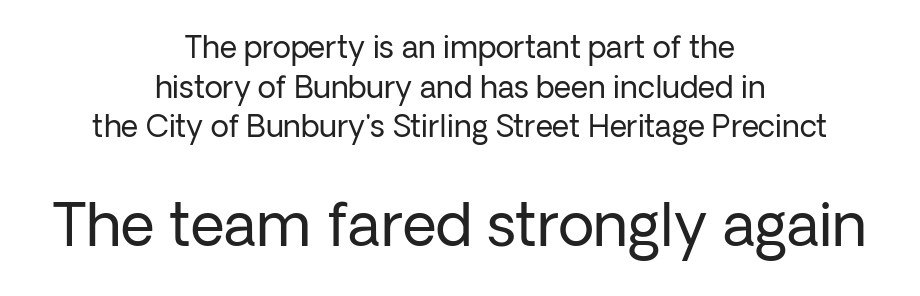
The image shows 59 px regular-weight sans-serif type, upright; set centered, normal line spacing (1.32x), normal letter spacing, not underlined; the second (bottom) block is 1.97x larger; low stroke contrast and a medium x-height.
